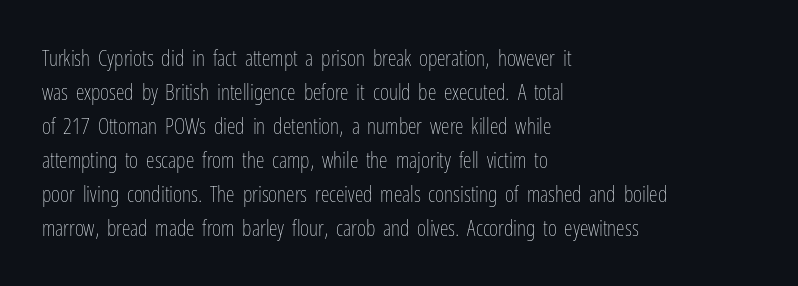
Caption: multi-line text, flush left, ragged right. Rendered with straight, roman letterforms. Beneath every word, the page is bare. Weight: not bold — regular or lighter. Nobody touched the tracking dial on this one. Vertically, the passage feels balanced, rows spaced as you'd expect.
